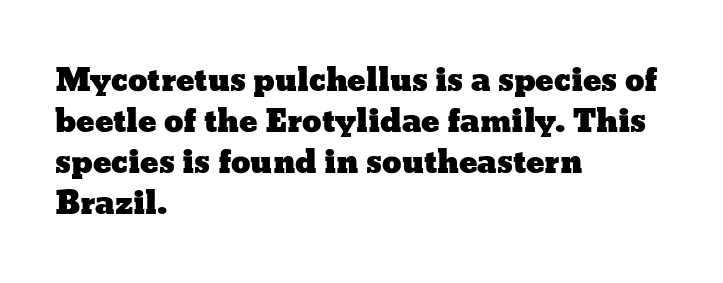
Q: Is the text italic (slanted)? A: No, it is upright.
Q: Is the text underlined? A: No.
Q: How is the paragraph aligned? A: Left-aligned.
Q: Is the spacing between letters normal or unusually wide? A: Normal.
Q: Is the spacing between lines tight, normal or loose? A: Normal.
Q: Width (condensed, normal, or wide)? A: Wide.
Q: Stroke contrast? A: Low.
Q: x-height? A: Medium.
Q: Monospaced? A: No.
